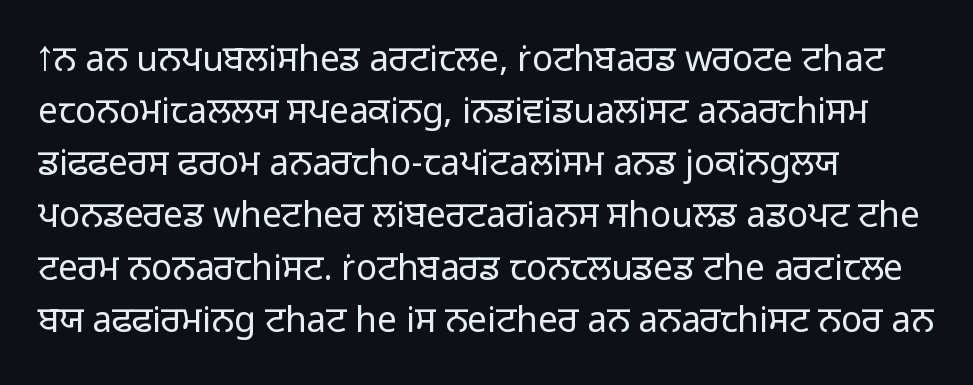
{"serif": "no", "italic": "no", "bold": "no", "weight": "light", "width": "normal", "stroke_contrast": "low", "x_height": "medium", "monospaced": "no", "underline": "no", "align": "left", "line_spacing": "normal", "line_spacing_ratio": 1.49, "letter_spacing": "normal", "letter_spacing_em": 0.0, "glyph_px": 35}
